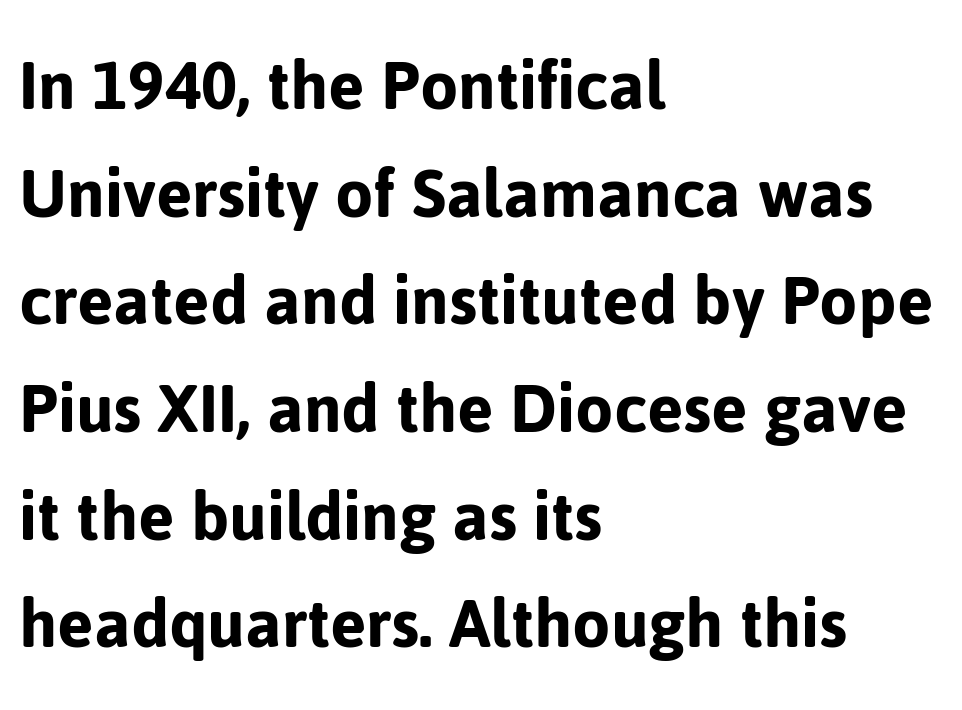
Characters follow at the spacing the type designer built in. Underline: absent. The lettering stays uniformly vertical, giving the passage a roman look. The typeface chosen for these lines omits serifs. Here the designer chose a conventional face with non-uniform glyph widths.
